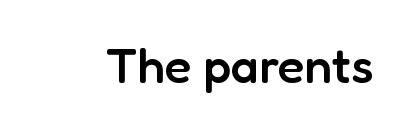
{"serif": "no", "italic": "no", "bold": "semi", "weight": "semibold", "width": "normal", "stroke_contrast": "low", "x_height": "medium", "monospaced": "no", "underline": "no", "letter_spacing": "normal", "letter_spacing_em": 0.0, "glyph_px": 49}
